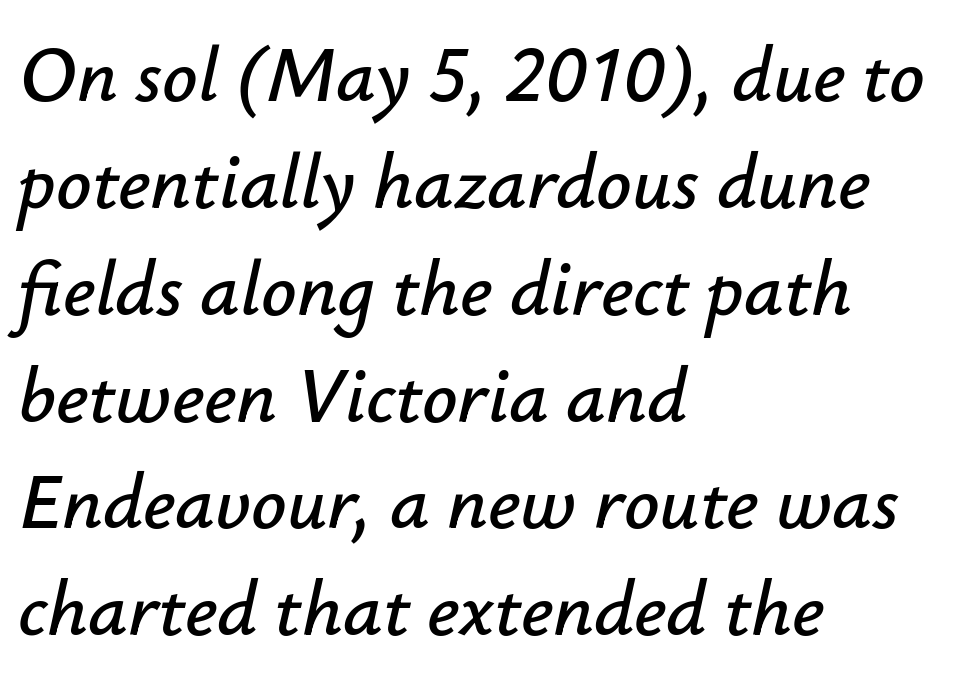
{"italic": "yes", "lean": "right", "slant_degrees": 12, "width": "normal", "stroke_contrast": "low", "x_height": "small", "monospaced": "no", "underline": "no", "align": "left", "line_spacing": "normal", "line_spacing_ratio": 1.37, "letter_spacing": "normal", "letter_spacing_em": 0.0, "glyph_px": 78}
